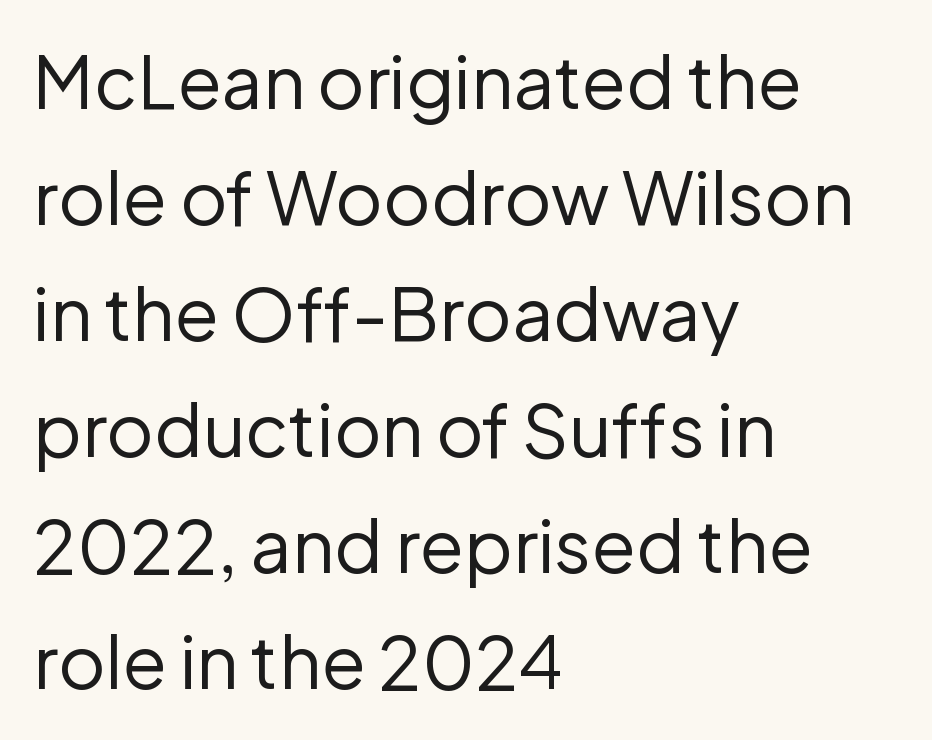
Q: Is the text bold? A: No.
Q: Is the text italic (slanted)? A: No, it is upright.
Q: Is the typeface a serif or a sans-serif typeface? A: Sans-serif.
Q: Is the text underlined? A: No.
Q: How is the paragraph aligned? A: Left-aligned.
Q: Is the spacing between letters normal or unusually wide? A: Normal.
Q: Is the spacing between lines tight, normal or loose? A: Normal.
Q: Width (condensed, normal, or wide)? A: Normal.
Q: Stroke contrast? A: Low.
Q: x-height? A: Medium.
Q: Monospaced? A: No.
